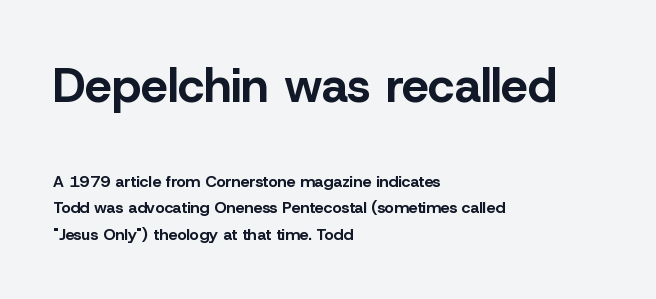
{"serif": "no", "italic": "no", "bold": "yes", "weight": "bold", "width": "normal", "stroke_contrast": "low", "x_height": "medium", "monospaced": "no", "underline": "no", "align": "left", "line_spacing": "normal", "line_spacing_ratio": 1.64, "letter_spacing": "normal", "letter_spacing_em": 0.0, "larger_block": "first", "size_ratio": 3.0, "glyph_px": 48}
